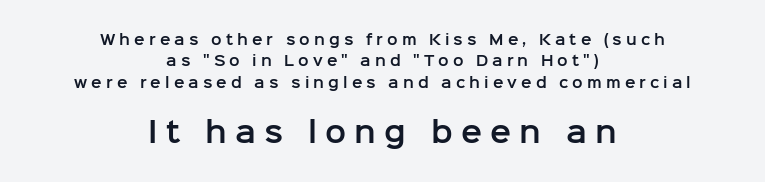
The letterforms stand isolated, each surrounded by extra space. This layout puts the modest block above and the oversized block below. The passage shown stacks its lines at a standard gap. These lines are composed in type without serifs. This rendering features lettering with no underline. Line starts and ends both wander, symmetrically.
